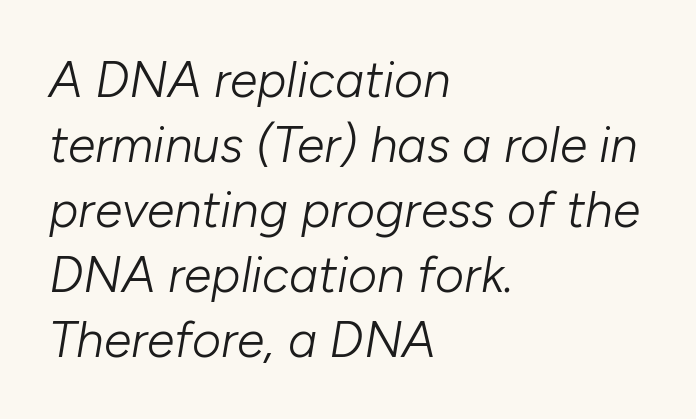
Regarding leading, the lines here are spaced in the standard way. Weight: not bold — regular or lighter. These lines keep a tight, regular rhythm from letter to letter. There's an unmistakable incline to the writing here.
